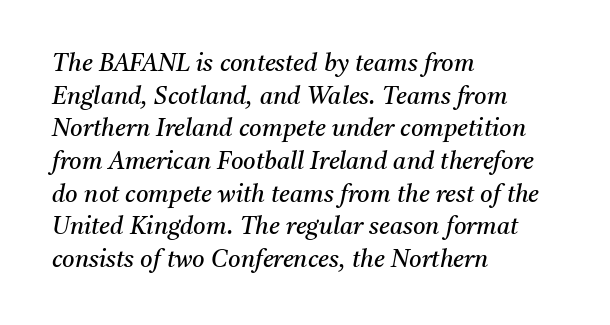
{"italic": "yes", "lean": "right", "slant_degrees": 11, "bold": "no", "underline": "no", "align": "left", "line_spacing": "normal", "line_spacing_ratio": 1.36, "letter_spacing": "normal", "letter_spacing_em": 0.0, "glyph_px": 24}
